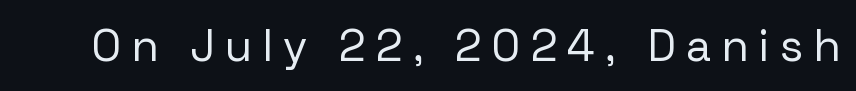
This rendering widens character spacing well past its baseline value. I'd call this a sans setting — the letters go barefoot. The rendering uses natural spacing where letterforms have individual widths. The weight would be labelled regular, book, light, or lighter still.
